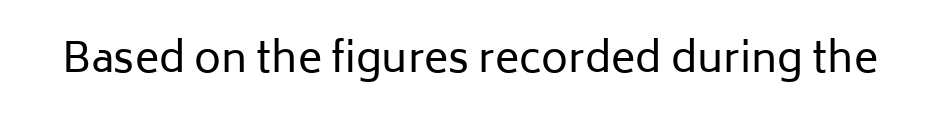
The strip under each line holds only bare page. Summary of weight: not heavy and not bold. Do the letters lean? They stand straight. A typesetter would call this zero additional tracking. Note: no serifs on the glyphs.
